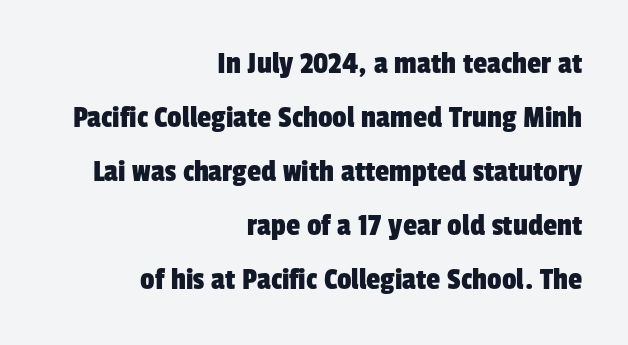
How would I describe the line gaps? Plain and ordinary. Words appear dense and cohesive because spacing is normal. Type style note: lacks serifs. The specimen omits any rule beneath the text block's lines.
